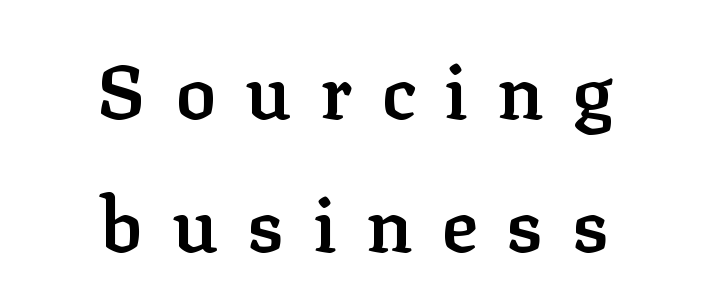
Proportional: the letters do not fall into vertical columns. Compared with typical body copy, the letter spacing here is much looser. This is serif lettering, the kind often seen in printed books. Does the weight exceed regular? Yes, but only to semibold. The setting favours the middle, as headings and verse often do. Tall strokes in this sample are plumb rather than angled.
